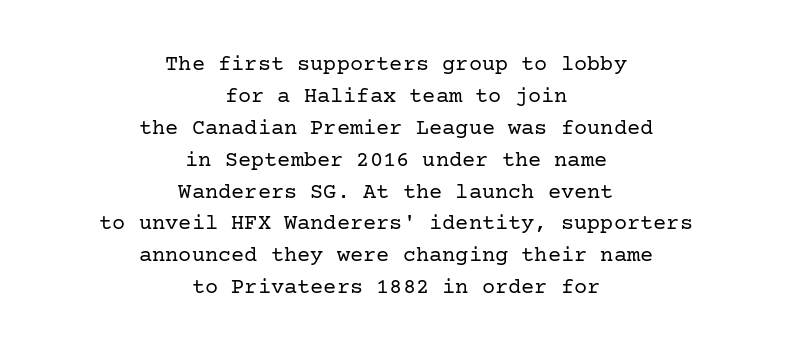
The image shows 22 px text type, upright; set centered, normal line spacing (1.45x), normal letter spacing, not underlined.
